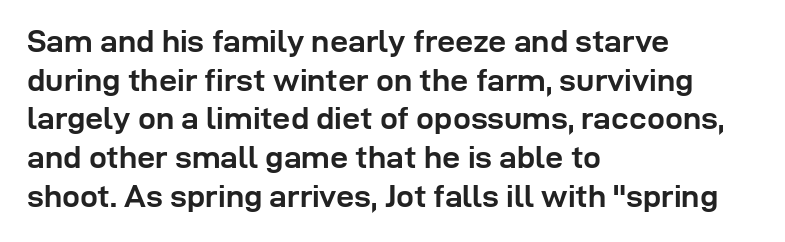
The image shows 32 px semibold sans-serif type, upright; set left-aligned, line spacing 1.21x, normal letter spacing, not underlined; low stroke contrast and a medium x-height.
